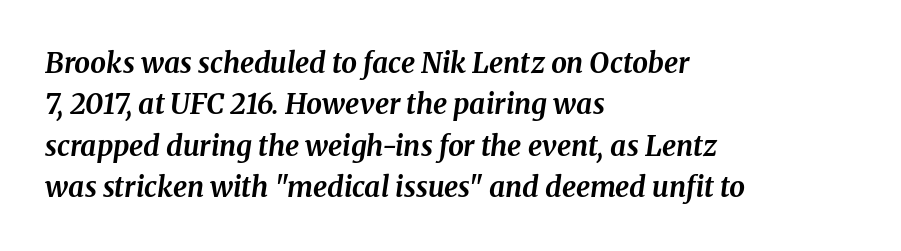
{"serif": "yes", "italic": "yes", "lean": "right", "slant_degrees": 8, "bold": "yes", "weight": "bold", "width": "normal", "stroke_contrast": "medium", "x_height": "medium", "monospaced": "no", "underline": "no", "align": "left", "line_spacing": "normal", "line_spacing_ratio": 1.48, "letter_spacing": "normal", "letter_spacing_em": 0.0, "glyph_px": 28}
